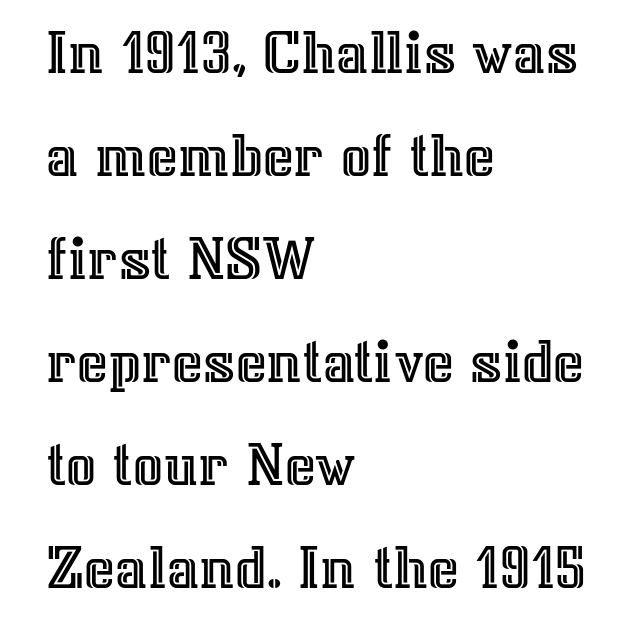
{"italic": "no", "width": "normal", "x_height": "medium", "monospaced": "no", "underline": "no", "align": "left", "line_spacing": "normal", "line_spacing_ratio": 1.56, "letter_spacing": "normal", "letter_spacing_em": 0.0, "glyph_px": 66}
